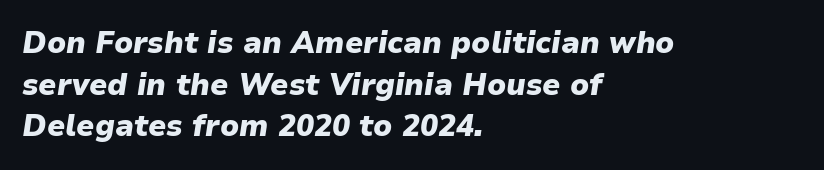
The image shows 30 px heavy type, italic (leaning right); set left-aligned, normal line spacing (1.39x), normal letter spacing, not underlined; low stroke contrast and a medium x-height.
